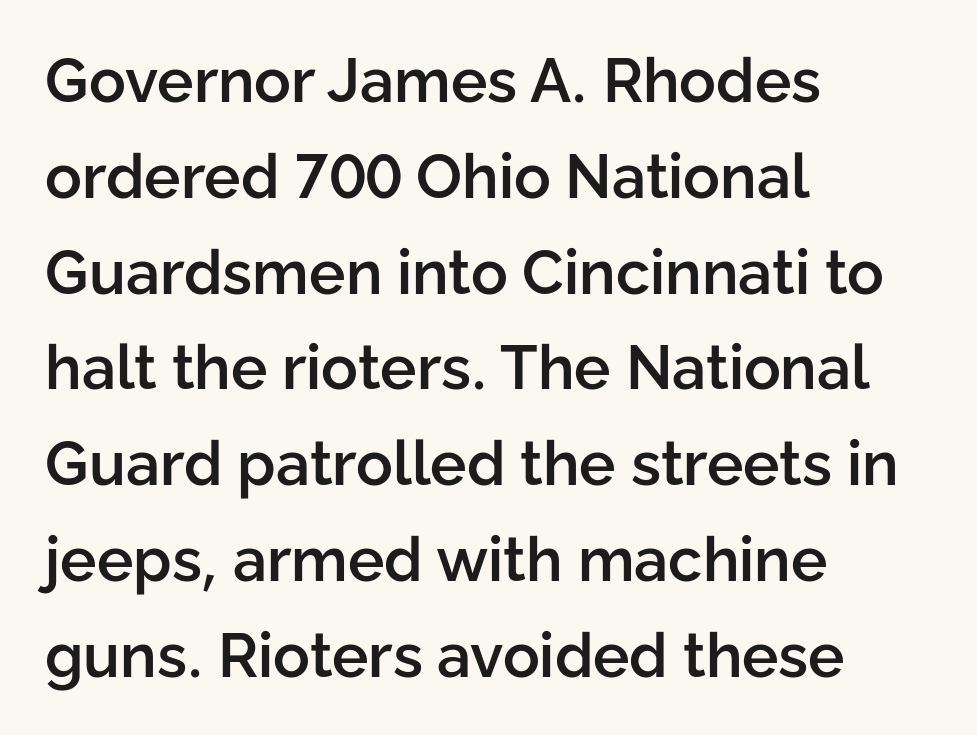
Style check: upright. In terms of leading, this rendering sits right in the middle. Font category for this specimen: sans-serif. The horizontal fit of the characters is conventional and even. Type without underlining.
